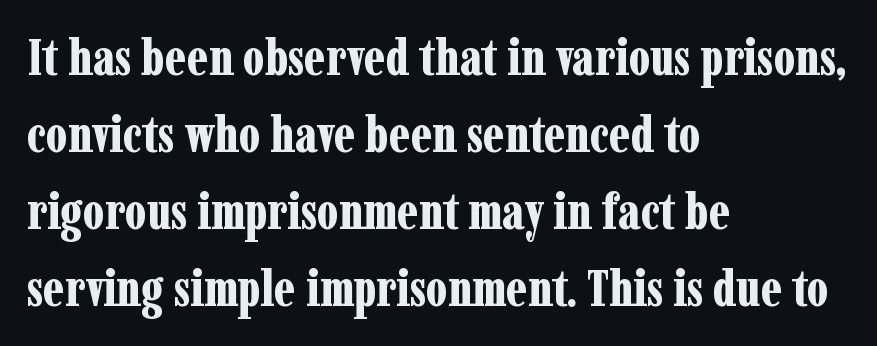
Q: Is the text bold? A: Yes.
Q: Is the text italic (slanted)? A: No, it is upright.
Q: Is the typeface a serif or a sans-serif typeface? A: Serif.
Q: Is the text underlined? A: No.
Q: How is the paragraph aligned? A: Left-aligned.
Q: Is the spacing between letters normal or unusually wide? A: Normal.
Q: Is the spacing between lines tight, normal or loose? A: Normal.
Q: Width (condensed, normal, or wide)? A: Condensed.
Q: Stroke contrast? A: Low.
Q: x-height? A: Medium.
Q: Monospaced? A: No.
